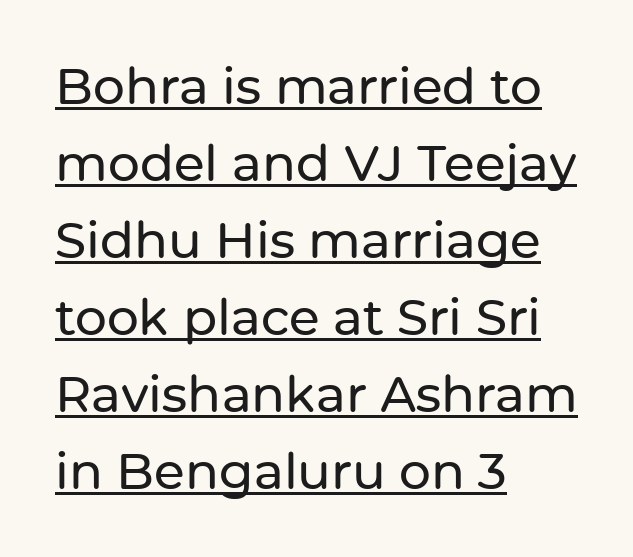
Q: Is the text italic (slanted)? A: No, it is upright.
Q: Is the typeface a serif or a sans-serif typeface? A: Sans-serif.
Q: Is the text underlined? A: Yes.
Q: How is the paragraph aligned? A: Left-aligned.
Q: Is the spacing between letters normal or unusually wide? A: Normal.
Q: Is the spacing between lines tight, normal or loose? A: Normal.
Q: Width (condensed, normal, or wide)? A: Normal.
Q: Stroke contrast? A: Low.
Q: x-height? A: Medium.
Q: Monospaced? A: No.
